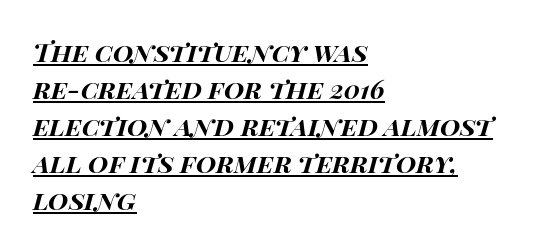
The image shows 26 px bold type, italic (leaning right); set left-aligned, normal line spacing (1.42x), normal letter spacing, underlined.
